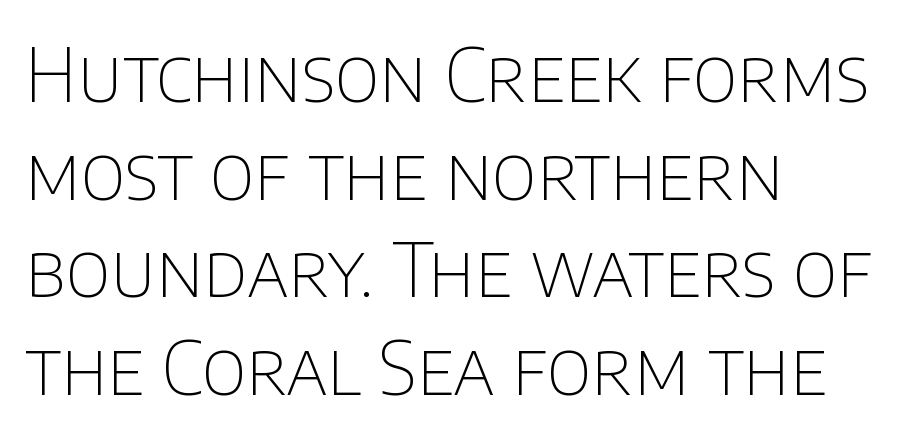
Q: Is the text bold? A: No.
Q: Is the text italic (slanted)? A: No, it is upright.
Q: Is the typeface a serif or a sans-serif typeface? A: Sans-serif.
Q: Is the text underlined? A: No.
Q: How is the paragraph aligned? A: Left-aligned.
Q: Is the spacing between letters normal or unusually wide? A: Normal.
Q: Is the spacing between lines tight, normal or loose? A: Normal.
Q: Width (condensed, normal, or wide)? A: Normal.
Q: Stroke contrast? A: Low.
Q: x-height? A: Large.
Q: Monospaced? A: No.
